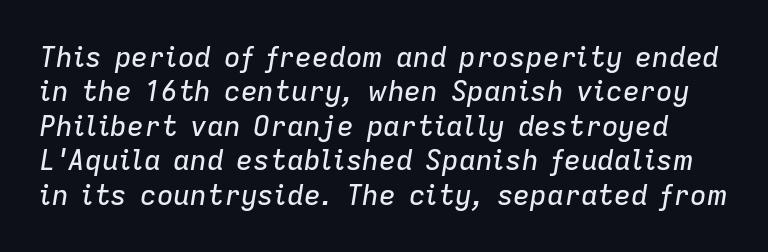
Each row of text sits above clean, open space. Spacing verdict: proportional, widths tailored to each character. The type is set solid horizontally, with unmodified tracking. The glyphs look as if they've been sheared to an angle.
